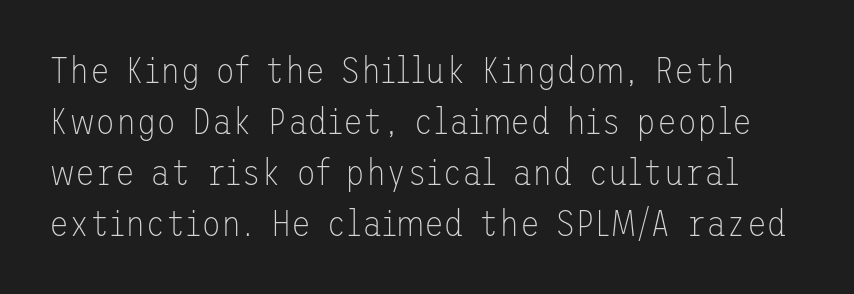
The image shows 37 px thin sans-serif type, upright; set normal line spacing (1.38x), normal letter spacing, not underlined; low stroke contrast and a medium x-height.
